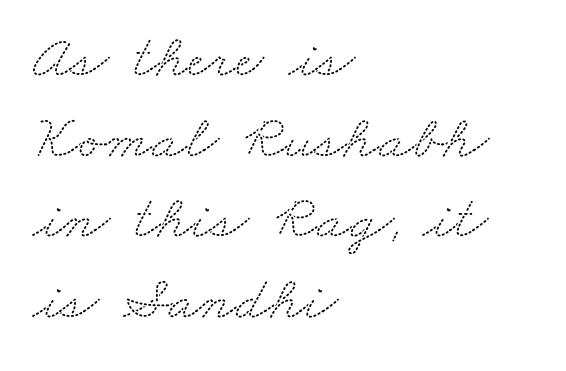
Q: Is the typeface a serif or a sans-serif typeface? A: Serif.
Q: Is the text underlined? A: No.
Q: How is the paragraph aligned? A: Left-aligned.
Q: Is the spacing between letters normal or unusually wide? A: Normal.
Q: Is the spacing between lines tight, normal or loose? A: Normal.
Q: Width (condensed, normal, or wide)? A: Wide.
Q: Stroke contrast? A: Medium.
Q: x-height? A: Small.
Q: Monospaced? A: No.
